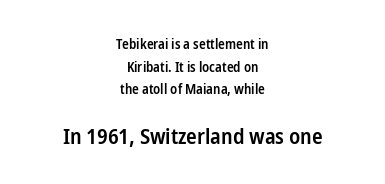
{"italic": "no", "bold": "semi", "underline": "no", "align": "center", "line_spacing": "normal", "line_spacing_ratio": 1.61, "letter_spacing": "normal", "letter_spacing_em": 0.0, "larger_block": "second", "size_ratio": 1.57, "glyph_px": 22}
